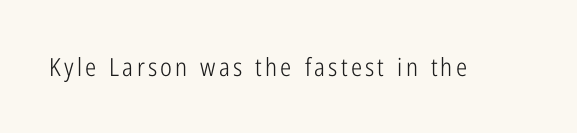
{"italic": "no", "bold": "no", "underline": "no", "glyph_px": 25}
